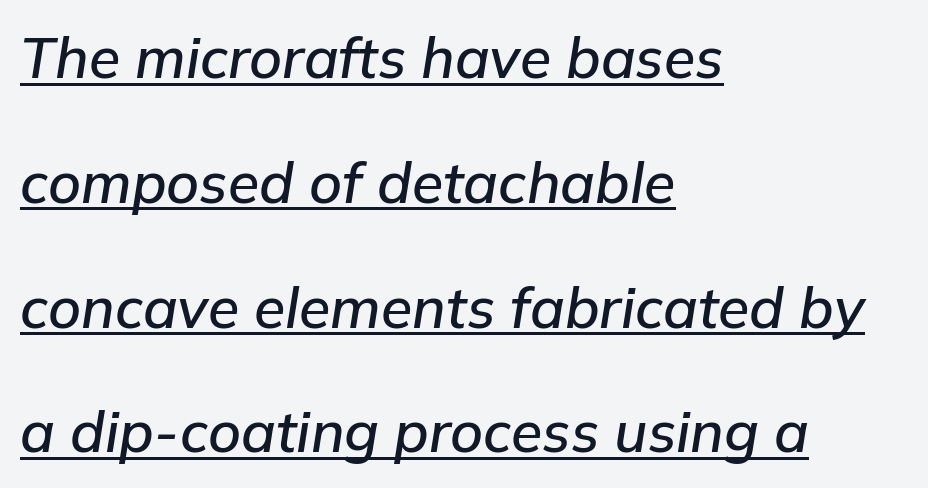
These characters rest on top of a visible drawn line. Nobody touched the tracking dial on this one. Does the leading feel generous? Absolutely, it's lavish. Posture: slanted. The letters advance in unequal steps, a hallmark of proportional type.
